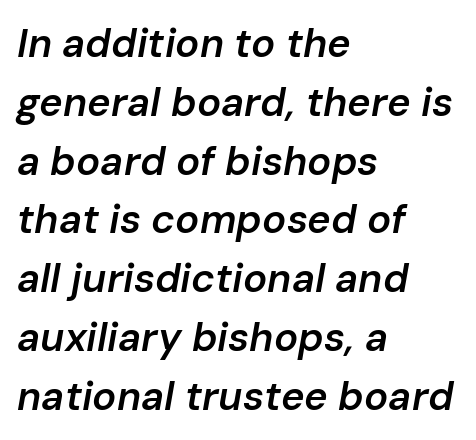
{"italic": "yes", "lean": "right", "slant_degrees": 10, "bold": "semi", "weight": "semibold", "width": "normal", "stroke_contrast": "low", "x_height": "medium", "monospaced": "no", "underline": "no", "align": "left", "line_spacing": "normal", "line_spacing_ratio": 1.47, "letter_spacing": "normal", "letter_spacing_em": 0.0, "glyph_px": 40}
